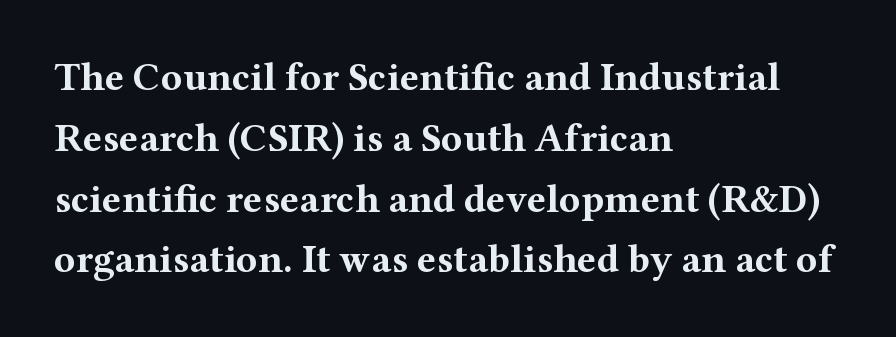
The image shows 40 px bold, wide serif type, upright; set left-aligned, normal line spacing (1.52x), normal letter spacing, not underlined; medium stroke contrast and a medium x-height.
